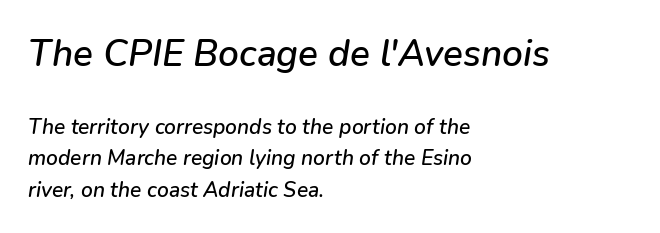
{"italic": "yes", "lean": "right", "slant_degrees": 9, "width": "normal", "stroke_contrast": "low", "x_height": "medium", "monospaced": "no", "underline": "no", "align": "left", "line_spacing": "normal", "line_spacing_ratio": 1.48, "letter_spacing": "normal", "letter_spacing_em": 0.0, "larger_block": "first", "size_ratio": 1.76, "glyph_px": 37}
